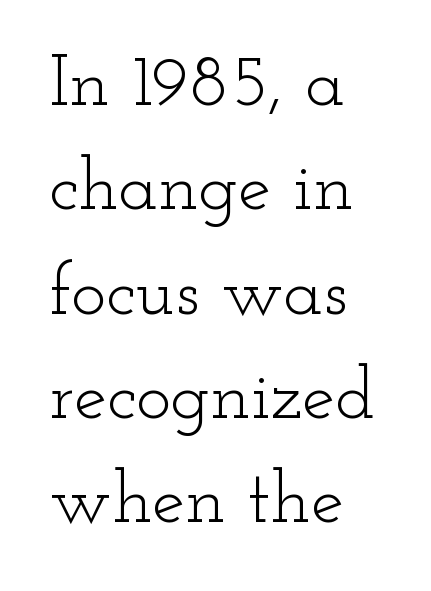
{"serif": "yes", "italic": "no", "bold": "no", "weight": "light", "width": "wide", "stroke_contrast": "low", "x_height": "small", "monospaced": "no", "underline": "no", "align": "left", "line_spacing": "normal", "line_spacing_ratio": 1.41, "letter_spacing": "normal", "letter_spacing_em": 0.0, "glyph_px": 74}
